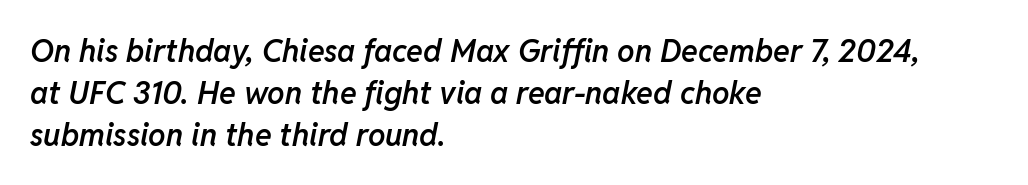
Q: Is the text bold? A: Semi-bold.
Q: Is the text italic (slanted)? A: Yes, it leans right by about 11 degrees.
Q: Is the text underlined? A: No.
Q: How is the paragraph aligned? A: Left-aligned.
Q: Is the spacing between letters normal or unusually wide? A: Normal.
Q: Is the spacing between lines tight, normal or loose? A: Normal.
Q: Width (condensed, normal, or wide)? A: Normal.
Q: Stroke contrast? A: Low.
Q: x-height? A: Medium.
Q: Monospaced? A: No.
